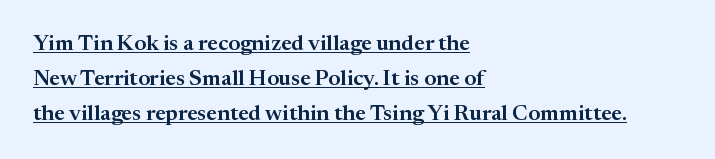
Compared with a centered layout, this one pins lines to the left instead. The space between consecutive lines is moderate. In terms of letterspacing, this is plain default setting. This sample carries an underscore along the baseline area. Does the lettering tilt? It doesn't — this is upright.
